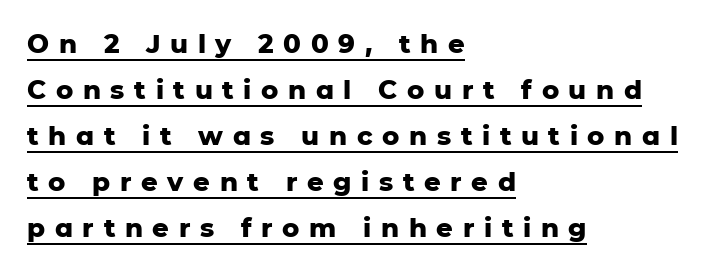
The image shows 26 px bold type, upright; set left-aligned, line spacing 1.77x, unusually wide letter spacing (+0.37 em), underlined.
